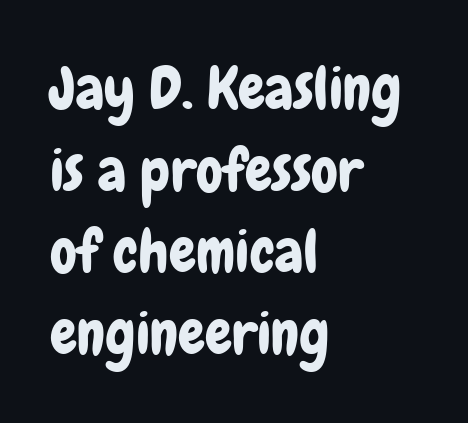
Q: Is the text italic (slanted)? A: No, it is upright.
Q: Is the typeface a serif or a sans-serif typeface? A: Sans-serif.
Q: Is the text underlined? A: No.
Q: How is the paragraph aligned? A: Left-aligned.
Q: Is the spacing between letters normal or unusually wide? A: Normal.
Q: Is the spacing between lines tight, normal or loose? A: Normal.
Q: Width (condensed, normal, or wide)? A: Condensed.
Q: Stroke contrast? A: Low.
Q: x-height? A: Medium.
Q: Monospaced? A: No.
